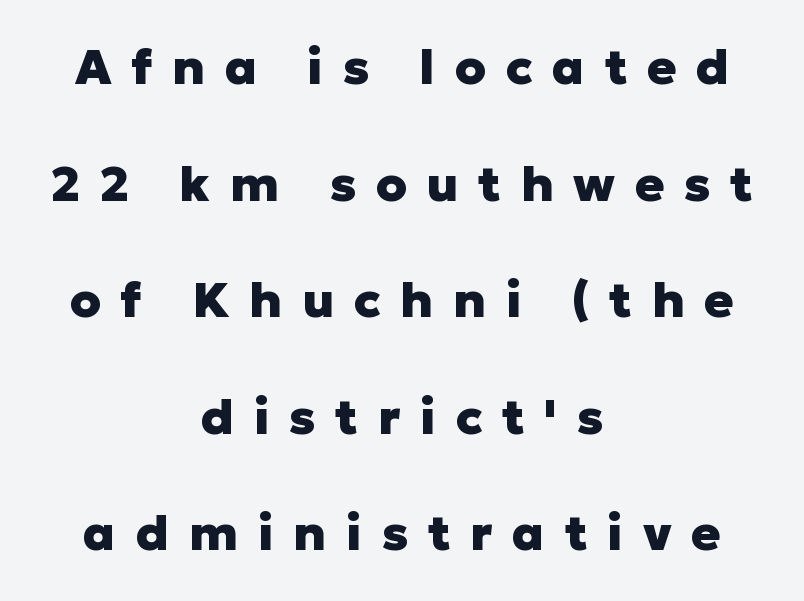
Q: Is the text bold? A: Yes.
Q: Is the text italic (slanted)? A: No, it is upright.
Q: Is the typeface a serif or a sans-serif typeface? A: Sans-serif.
Q: Is the text underlined? A: No.
Q: How is the paragraph aligned? A: Centered.
Q: Is the spacing between letters normal or unusually wide? A: Unusually wide.
Q: Is the spacing between lines tight, normal or loose? A: Loose.
Q: Width (condensed, normal, or wide)? A: Normal.
Q: Stroke contrast? A: Low.
Q: x-height? A: Medium.
Q: Monospaced? A: No.
